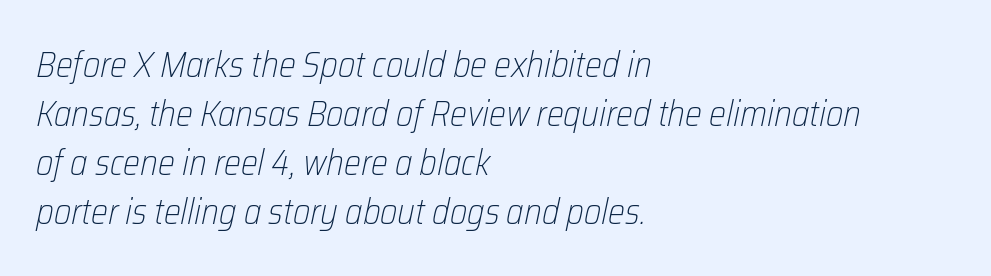
Check under the words: just untouched page. These lines were composed using italics. Regarding leading, the lines here are spaced in the standard way. How are the letters spaced? Ordinarily, with no added tracking. Teacher's note: observe the even left margin — that is flush-left alignment. The face used here is proportionally spaced, like ordinary book or web type.
